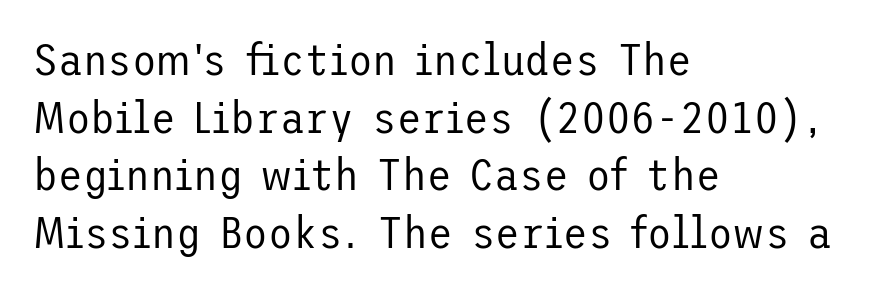
{"serif": "no", "italic": "no", "bold": "no", "weight": "regular", "width": "normal", "stroke_contrast": "low", "x_height": "medium", "underline": "no", "align": "left", "line_spacing": "normal", "line_spacing_ratio": 1.28, "letter_spacing": "normal", "letter_spacing_em": 0.0, "glyph_px": 45}
